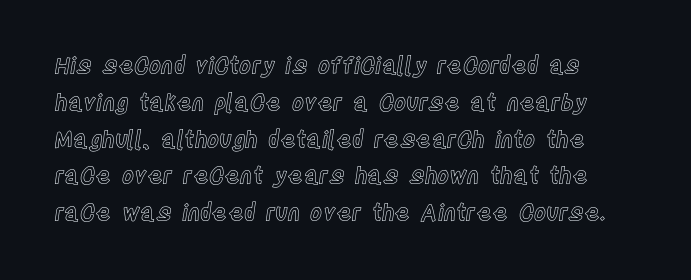
The image shows 23 px text type; set normal line spacing (1.6x), normal letter spacing, not underlined.
